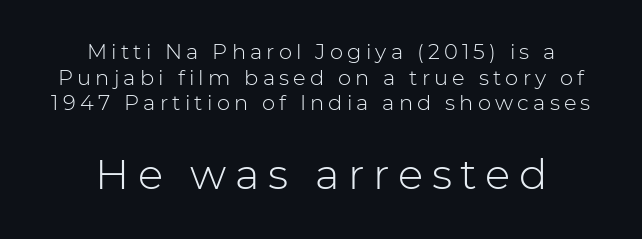
{"serif": "no", "italic": "no", "bold": "no", "weight": "light", "width": "normal", "stroke_contrast": "low", "x_height": "medium", "monospaced": "no", "underline": "no", "align": "center", "line_spacing_ratio": 1.22, "letter_spacing": "wide", "letter_spacing_em": 0.2, "larger_block": "second", "size_ratio": 2.0, "glyph_px": 42}
